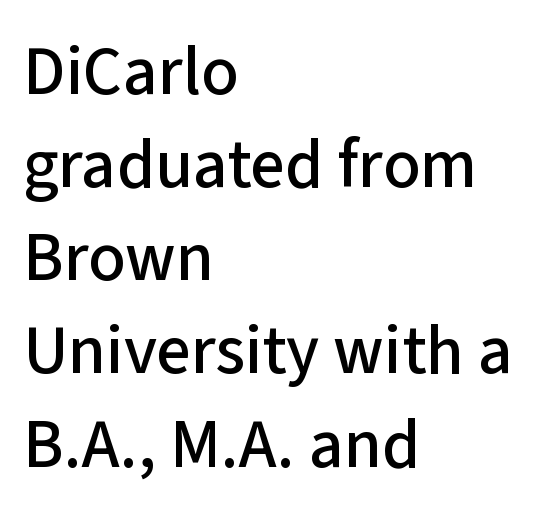
Observe the absence of serifs on each vertical stroke in this sample. Is there any slant? The stems are plumb. Default kerning and tracking; the words read as compact shapes. No word sits above an underline. Visually the block forms a straight wall on the left and a jagged coastline on the right. You could not count columns in this text — the font is proportionally spaced.
